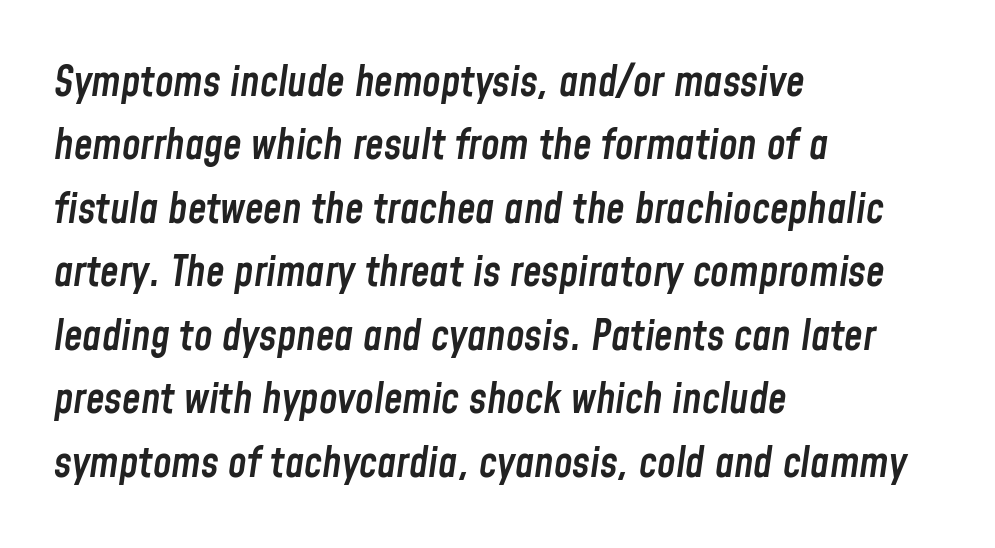
The image shows 42 px semibold, condensed type, italic (leaning right); set left-aligned, normal line spacing (1.51x), normal letter spacing, not underlined; low stroke contrast and a medium x-height.
